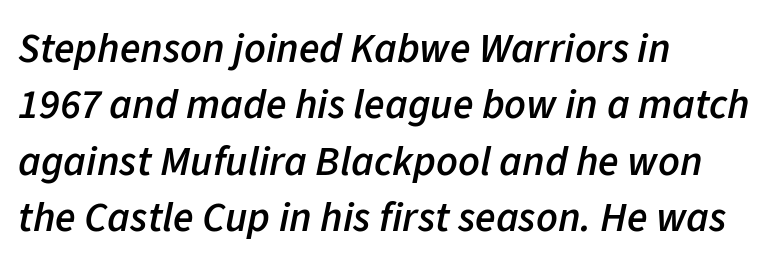
Q: Is the text bold? A: Semi-bold.
Q: Is the text italic (slanted)? A: Yes, it leans right by about 11 degrees.
Q: Is the text underlined? A: No.
Q: How is the paragraph aligned? A: Left-aligned.
Q: Is the spacing between letters normal or unusually wide? A: Normal.
Q: Is the spacing between lines tight, normal or loose? A: Normal.
Q: Width (condensed, normal, or wide)? A: Normal.
Q: Stroke contrast? A: Low.
Q: x-height? A: Medium.
Q: Monospaced? A: No.
